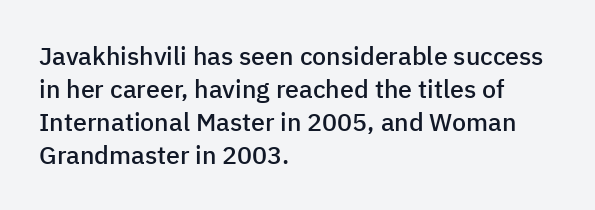
Q: Is the text bold? A: Semi-bold.
Q: Is the text italic (slanted)? A: No, it is upright.
Q: Is the text underlined? A: No.
Q: How is the paragraph aligned? A: Left-aligned.
Q: Is the spacing between letters normal or unusually wide? A: Normal.
Q: Is the spacing between lines tight, normal or loose? A: Normal.
